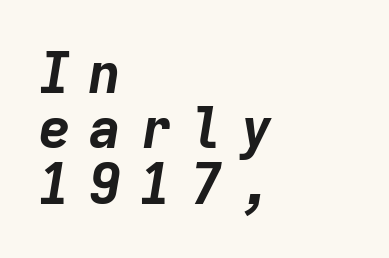
Tall strokes in this sample are angled rather than plumb. Look at the stroke-to-counter ratio: heavy, a bold. If you drew a ruler down the left edge, every line would touch it. The space directly below the letters is spotless. Cramped leading.
